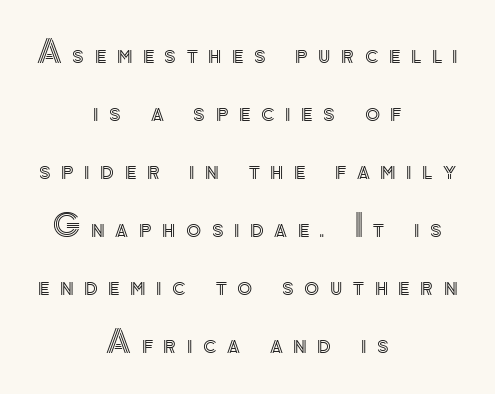
Q: Is the text italic (slanted)? A: No, it is upright.
Q: Is the text underlined? A: No.
Q: How is the paragraph aligned? A: Centered.
Q: Is the spacing between letters normal or unusually wide? A: Unusually wide.
Q: Width (condensed, normal, or wide)? A: Normal.
Q: x-height? A: Small.
Q: Monospaced? A: No.
